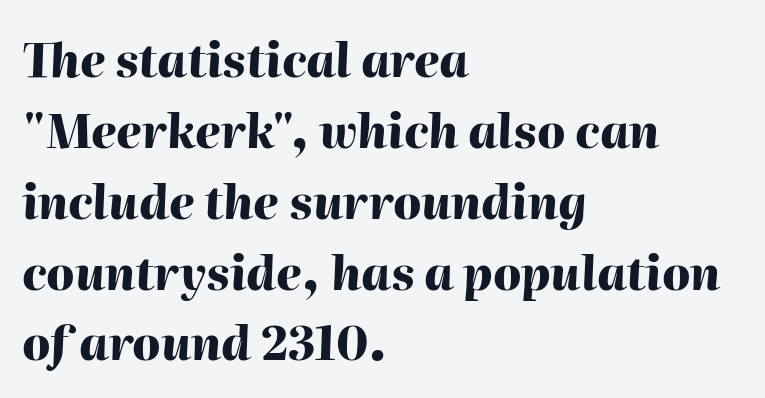
{"italic": "yes", "lean": "right", "slant_degrees": 2, "bold": "yes", "weight": "heavy", "width": "normal", "stroke_contrast": "high", "x_height": "medium", "monospaced": "no", "underline": "no", "align": "left", "line_spacing": "normal", "line_spacing_ratio": 1.54, "letter_spacing": "normal", "letter_spacing_em": 0.0, "glyph_px": 46}
